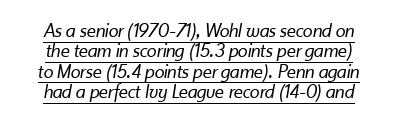
{"italic": "yes", "lean": "right", "slant_degrees": 10, "bold": "no", "underline": "yes", "line_spacing": "tight", "line_spacing_ratio": 1.02, "letter_spacing": "normal", "letter_spacing_em": 0.0, "glyph_px": 20}
